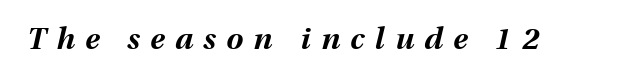
Check the space under the baseline: it is left empty. Caption: bold face, heavy strokes. The rendering applies a slant to the glyphs. Looks like regular typesetting: each glyph gets only the width it needs.
